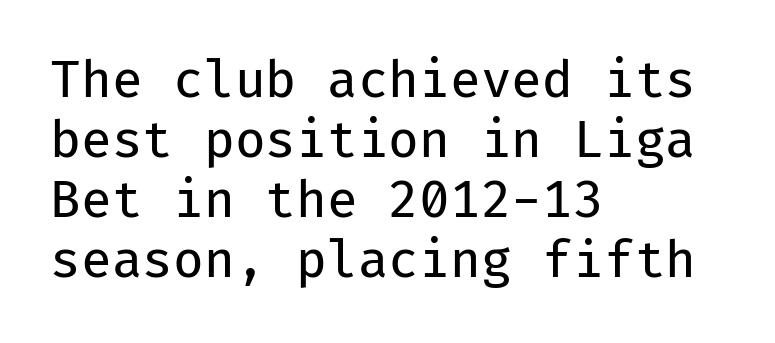
{"serif": "no", "italic": "no", "bold": "no", "weight": "regular", "width": "normal", "stroke_contrast": "low", "x_height": "medium", "monospaced": "yes", "underline": "no", "align": "left", "line_spacing_ratio": 1.2, "letter_spacing": "normal", "letter_spacing_em": 0.0, "glyph_px": 50}
